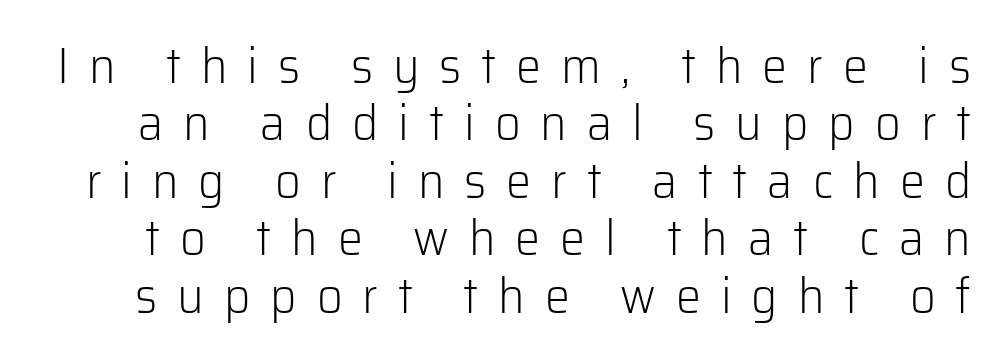
{"serif": "no", "italic": "no", "bold": "no", "weight": "light", "width": "normal", "stroke_contrast": "low", "x_height": "medium", "monospaced": "no", "underline": "no", "line_spacing": "tight", "line_spacing_ratio": 1.15, "letter_spacing": "wide", "letter_spacing_em": 0.4, "glyph_px": 50}
